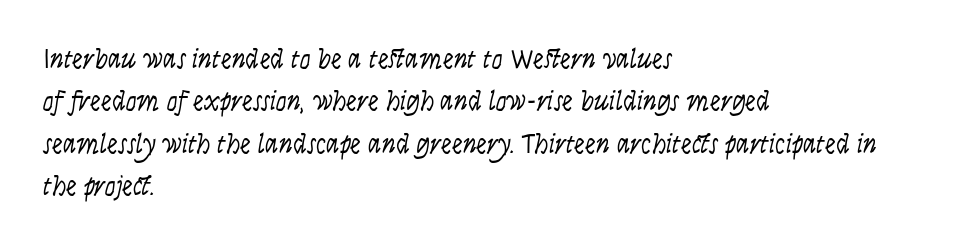
Regular leading. These glyphs show unthickened strokes, regular width or finer. Every character sits at an angle, as italics do. Each word holds together tightly as a unit, with standard inter-letter gaps.
